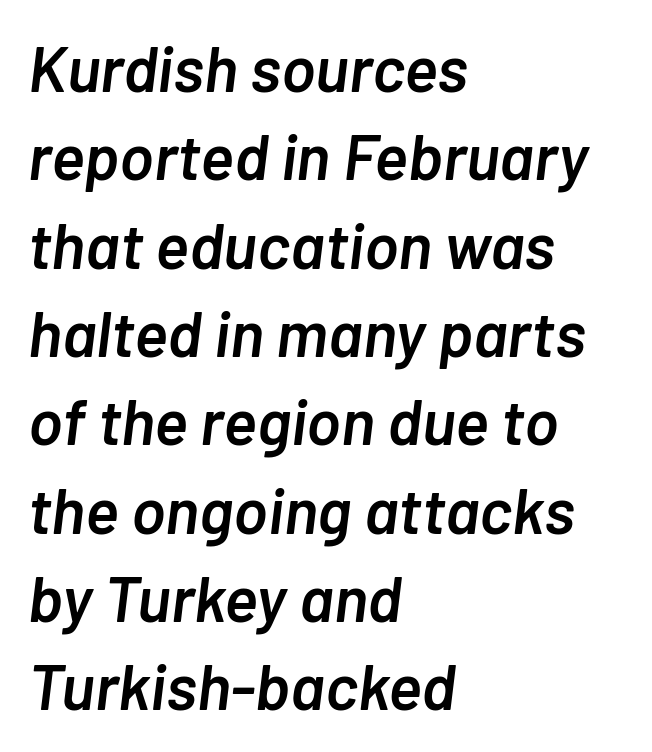
Q: Is the text bold? A: Semi-bold.
Q: Is the text italic (slanted)? A: Yes, it leans right by about 7 degrees.
Q: Is the text underlined? A: No.
Q: How is the paragraph aligned? A: Left-aligned.
Q: Is the spacing between letters normal or unusually wide? A: Normal.
Q: Is the spacing between lines tight, normal or loose? A: Normal.
Q: Width (condensed, normal, or wide)? A: Normal.
Q: Stroke contrast? A: Low.
Q: x-height? A: Medium.
Q: Monospaced? A: No.
